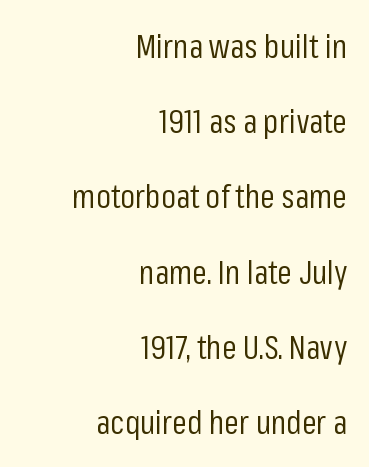
{"serif": "no", "italic": "no", "bold": "no", "weight": "regular", "width": "condensed", "stroke_contrast": "low", "x_height": "medium", "monospaced": "no", "underline": "no", "align": "right", "line_spacing": "loose", "line_spacing_ratio": 2.28, "letter_spacing": "normal", "letter_spacing_em": 0.0, "glyph_px": 33}
